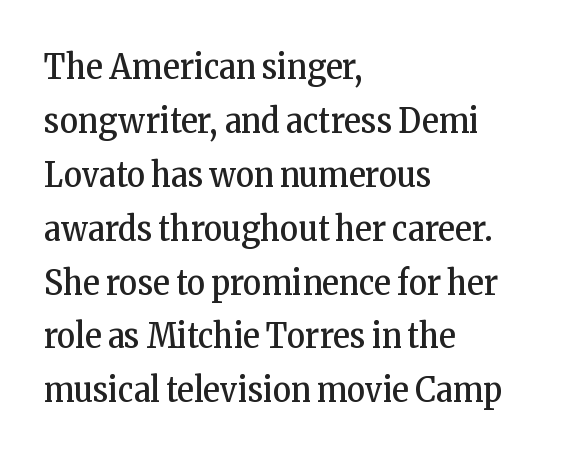
{"serif": "yes", "italic": "no", "bold": "no", "weight": "regular", "width": "condensed", "stroke_contrast": "low", "x_height": "medium", "monospaced": "no", "underline": "no", "align": "left", "line_spacing": "normal", "line_spacing_ratio": 1.54, "letter_spacing": "normal", "letter_spacing_em": 0.0, "glyph_px": 35}
